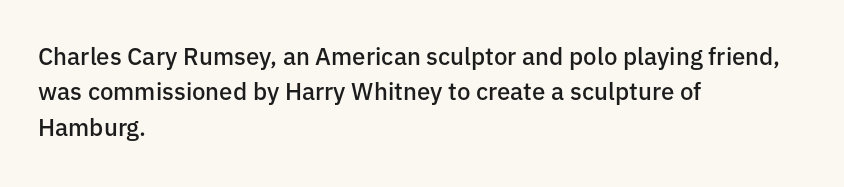
The image shows 24 px text type, upright; set left-aligned, normal line spacing (1.47x), normal letter spacing, not underlined.
